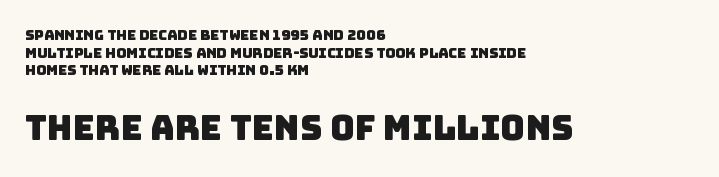
Interline gaps are of average width in this sample. These lines are rendered in a variable-pitch font. The passage shown is typeset with a sans-serif family. Does the copy run flush right? No — it runs flush left. The lower block of text is set noticeably larger than the block above it. Plain, unruled lines of type.
